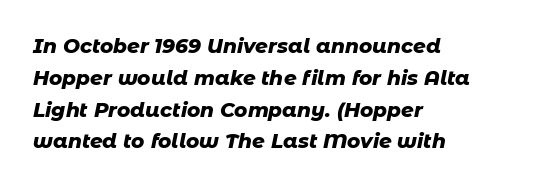
This sample uses plain, unmodified letter spacing. Notice how descenders clear the ascenders below comfortably — that's standard leading. Rendered with sloped, italic letterforms. The zone under the glyphs is completely vacant. As a designer I'd log this as weight 700, bold.
